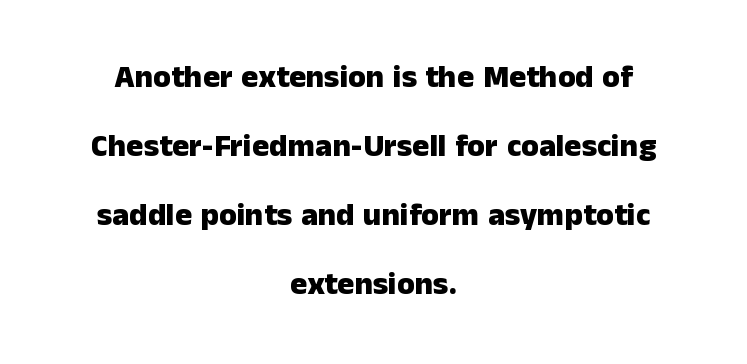
{"serif": "no", "italic": "no", "bold": "yes", "weight": "heavy", "width": "normal", "stroke_contrast": "low", "x_height": "medium", "monospaced": "no", "underline": "no", "align": "center", "line_spacing": "loose", "line_spacing_ratio": 2.16, "letter_spacing": "normal", "letter_spacing_em": 0.0, "glyph_px": 32}
